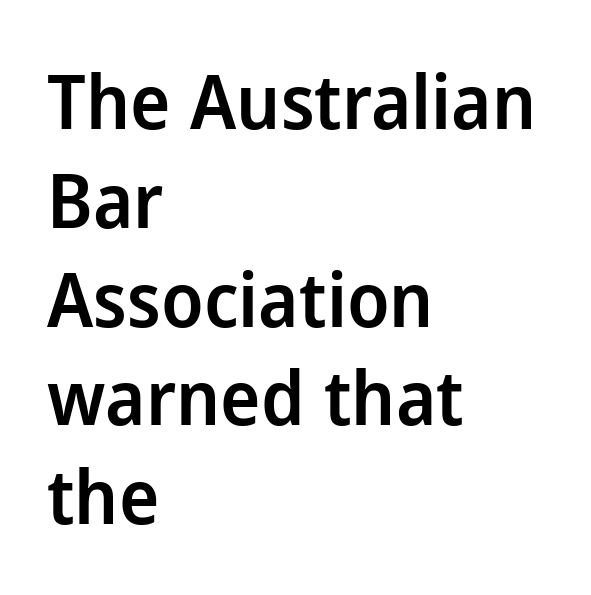
Q: Is the text bold? A: Semi-bold.
Q: Is the text italic (slanted)? A: No, it is upright.
Q: Is the typeface a serif or a sans-serif typeface? A: Sans-serif.
Q: Is the text underlined? A: No.
Q: How is the paragraph aligned? A: Left-aligned.
Q: Is the spacing between letters normal or unusually wide? A: Normal.
Q: Is the spacing between lines tight, normal or loose? A: Normal.
Q: Width (condensed, normal, or wide)? A: Normal.
Q: Stroke contrast? A: Low.
Q: x-height? A: Medium.
Q: Monospaced? A: No.
